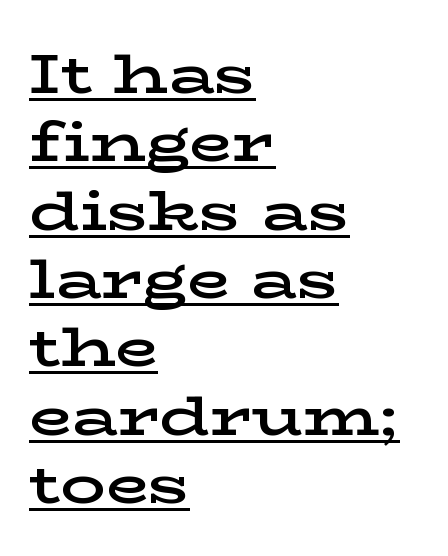
The text block is weighted toward the left margin, trailing off unevenly rightward. A typesetter would mark this as roman, not italic. Is the letter spacing exaggerated? No — it looks like the ordinary default. Slightly chunky letters — semibold, I'd say, not full bold.
